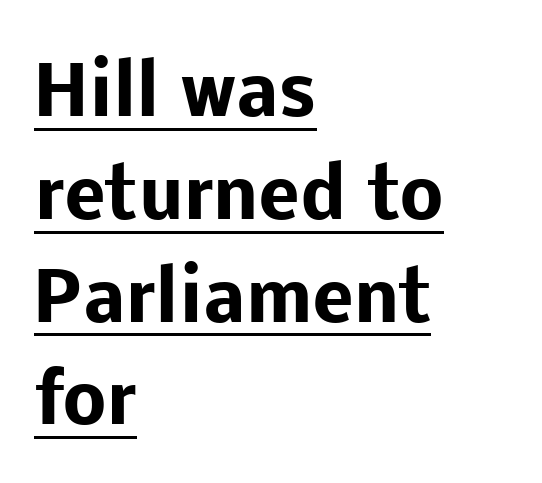
The image shows 69 px heavy sans-serif type, upright; set left-aligned, normal line spacing (1.49x), normal letter spacing, underlined; low stroke contrast and a medium x-height.
